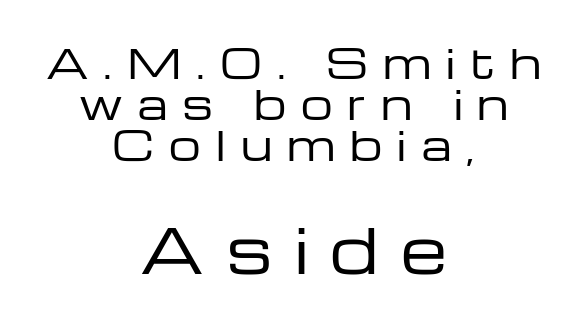
Vertical spacing — tight. No letter is thick-stroked: the sample isn't bold. Does the bottom block carry the larger type? Yes, it does. Each letter keeps its own natural width here, so spacing adapts to shape. The lines are quadded center.
